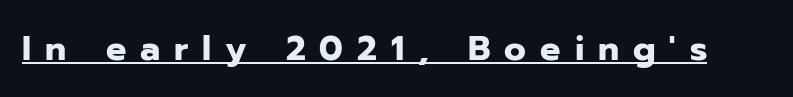
Q: Is the text bold? A: Yes.
Q: Is the text italic (slanted)? A: No, it is upright.
Q: Is the typeface a serif or a sans-serif typeface? A: Sans-serif.
Q: Is the text underlined? A: Yes.
Q: Is the spacing between letters normal or unusually wide? A: Unusually wide.
Q: Width (condensed, normal, or wide)? A: Normal.
Q: Stroke contrast? A: Low.
Q: x-height? A: Medium.
Q: Monospaced? A: No.
